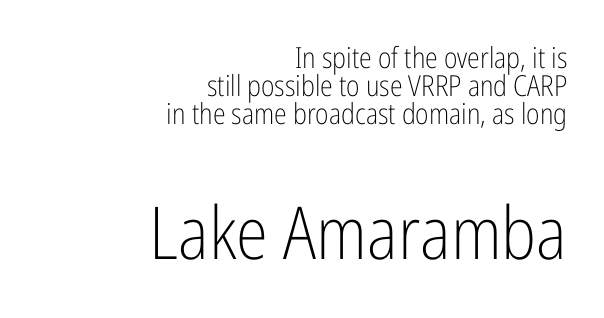
Q: Is the text bold? A: No.
Q: Is the text italic (slanted)? A: No, it is upright.
Q: Is the typeface a serif or a sans-serif typeface? A: Sans-serif.
Q: Is the text underlined? A: No.
Q: How is the paragraph aligned? A: Right-aligned.
Q: Is the spacing between letters normal or unusually wide? A: Normal.
Q: Is the spacing between lines tight, normal or loose? A: Tight.
Q: Which block of text is set in a larger size, the first (top) or the second (bottom)? A: The second (bottom) one.
Q: Width (condensed, normal, or wide)? A: Condensed.
Q: Stroke contrast? A: Low.
Q: x-height? A: Medium.
Q: Monospaced? A: No.
